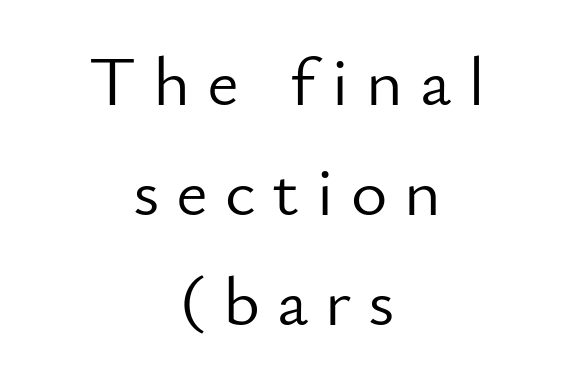
The tracking reads as deliberately expanded to a designer's eye. Interline gaps are of average width in this sample. Beneath every word, the page is bare. The passage shown is typed in a proportional face where columns would drift.
